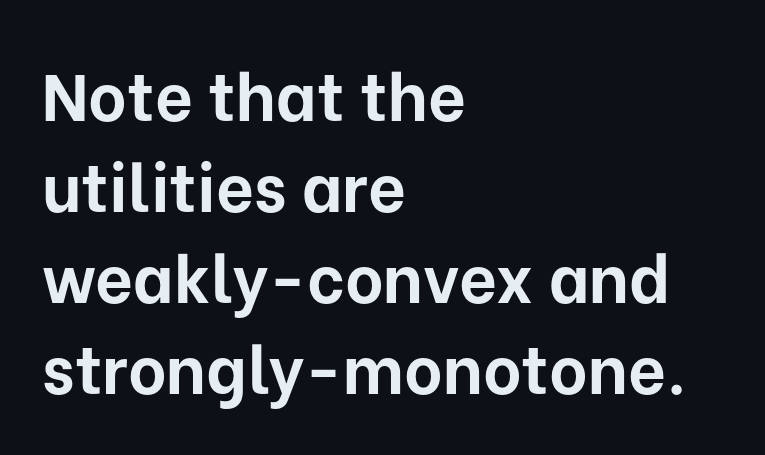
Q: Is the text bold? A: Yes.
Q: Is the text italic (slanted)? A: No, it is upright.
Q: Is the typeface a serif or a sans-serif typeface? A: Sans-serif.
Q: Is the text underlined? A: No.
Q: How is the paragraph aligned? A: Left-aligned.
Q: Is the spacing between letters normal or unusually wide? A: Normal.
Q: Is the spacing between lines tight, normal or loose? A: Normal.
Q: Width (condensed, normal, or wide)? A: Normal.
Q: Stroke contrast? A: Low.
Q: x-height? A: Medium.
Q: Monospaced? A: No.
